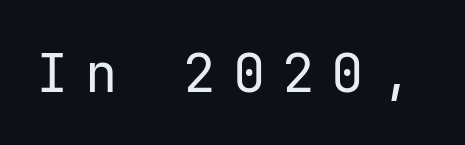
Q: Is the text bold? A: No.
Q: Is the text italic (slanted)? A: No, it is upright.
Q: Is the typeface a serif or a sans-serif typeface? A: Sans-serif.
Q: Is the text underlined? A: No.
Q: Is the spacing between letters normal or unusually wide? A: Unusually wide.
Q: Width (condensed, normal, or wide)? A: Normal.
Q: Stroke contrast? A: Low.
Q: x-height? A: Medium.
